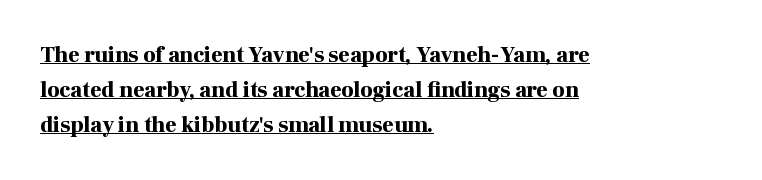
The lines are quadded left. Thick stems and heavy bowls — unmistakably bold. Between one letter and the next there's only the usual sliver of space. Looks like someone drew a line under every word here. Horizontal bands of white between lines are of average thickness.
